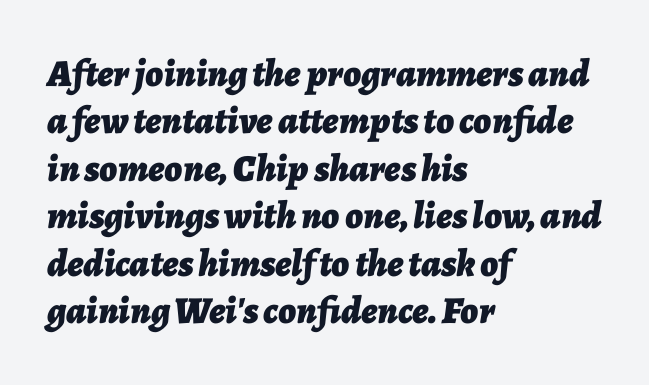
Q: Is the text bold? A: Yes.
Q: Is the text italic (slanted)? A: Yes, it leans right by about 7 degrees.
Q: Is the text underlined? A: No.
Q: How is the paragraph aligned? A: Left-aligned.
Q: Is the spacing between letters normal or unusually wide? A: Normal.
Q: Is the spacing between lines tight, normal or loose? A: Normal.
Q: Width (condensed, normal, or wide)? A: Normal.
Q: Stroke contrast? A: Low.
Q: x-height? A: Medium.
Q: Monospaced? A: No.
